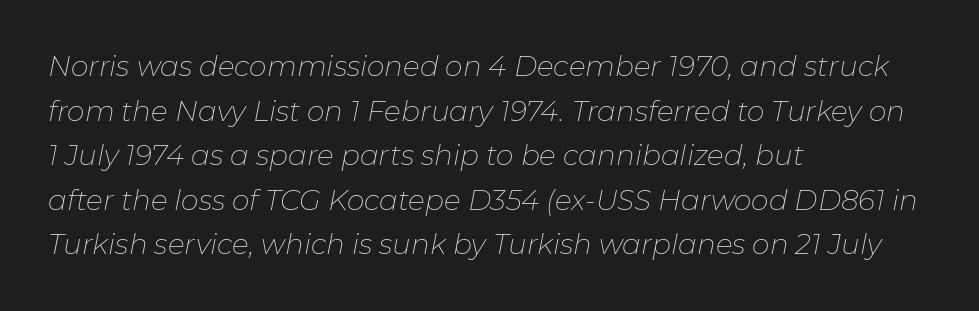
The image shows 28 px thin type, italic (leaning right); set left-aligned, normal line spacing (1.59x), normal letter spacing, not underlined; low stroke contrast and a medium x-height.
